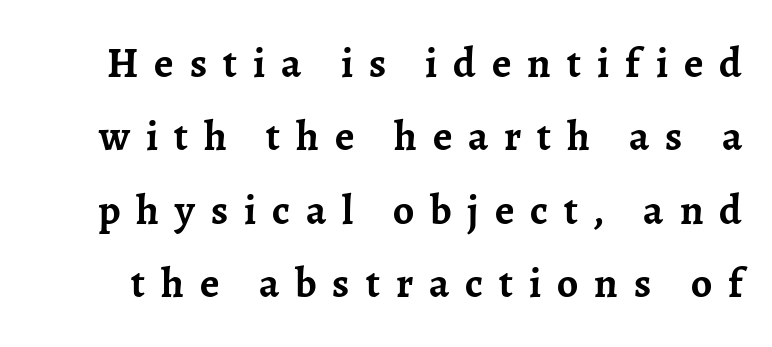
{"serif": "yes", "italic": "no", "bold": "yes", "weight": "semibold", "width": "normal", "stroke_contrast": "low", "x_height": "medium", "monospaced": "no", "underline": "no", "line_spacing_ratio": 1.75, "letter_spacing": "wide", "letter_spacing_em": 0.38, "glyph_px": 42}
